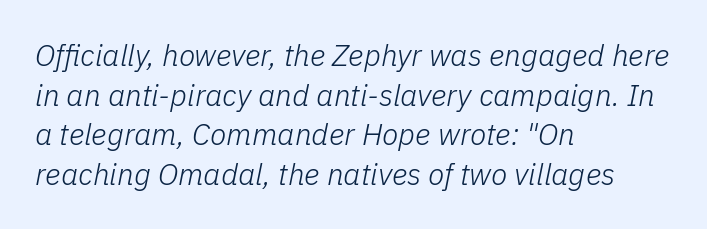
Is the type slanted? Yes — the strokes lean at a clear angle. The passage shown is not bold in any degree. This rendering uses left alignment, leaving the right contour irregular. The letters advance in unequal steps, a hallmark of proportional type. In terms of leading, this rendering sits right in the middle.
